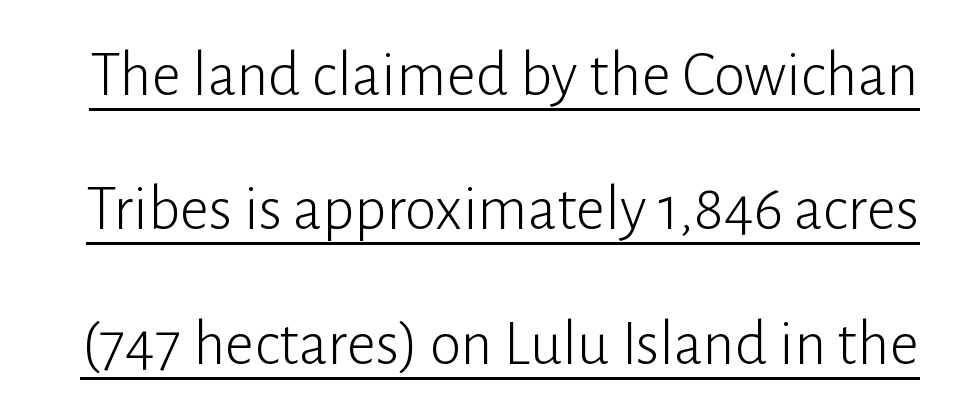
The image shows 64 px light sans-serif type, upright; set loose line spacing (2.1x), normal letter spacing, underlined; low stroke contrast and a medium x-height.
